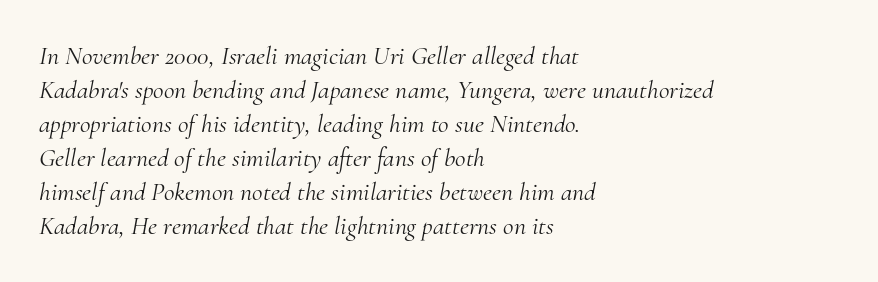
Q: Is the text bold? A: No.
Q: Is the text italic (slanted)? A: Yes, it leans right by about 10 degrees.
Q: Is the text underlined? A: No.
Q: How is the paragraph aligned? A: Left-aligned.
Q: Is the spacing between letters normal or unusually wide? A: Normal.
Q: Is the spacing between lines tight, normal or loose? A: Normal.
